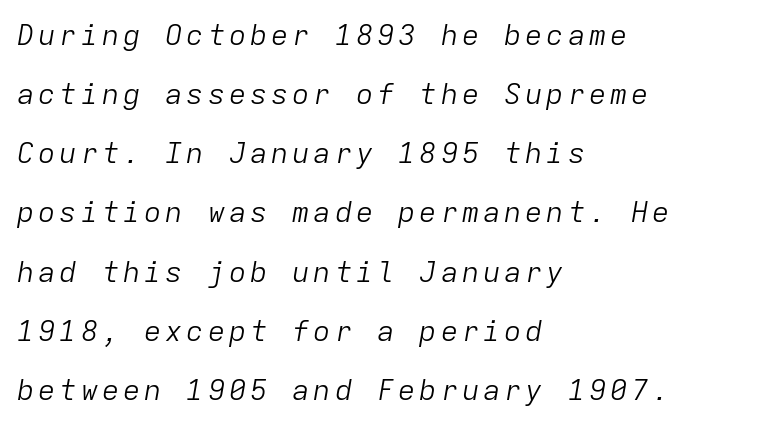
The image shows 29 px light type, italic (leaning right), monospaced; set left-aligned, loose line spacing (2.04x), not underlined; low stroke contrast and a medium x-height.
